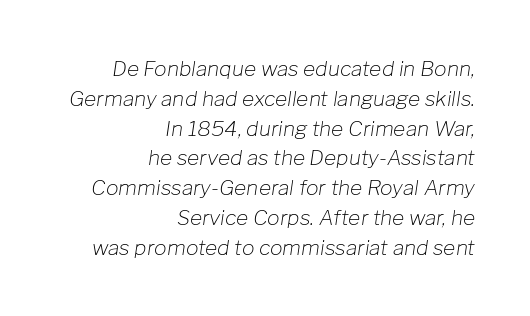
Q: Is the text bold? A: No.
Q: Is the text italic (slanted)? A: Yes, it leans right by about 8 degrees.
Q: Is the text underlined? A: No.
Q: How is the paragraph aligned? A: Right-aligned.
Q: Is the spacing between letters normal or unusually wide? A: Normal.
Q: Is the spacing between lines tight, normal or loose? A: Normal.
